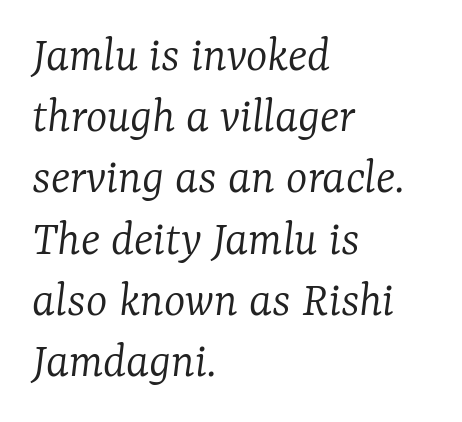
A quiet, ordinary-to-light weight characterises the typeface. A typesetter would call this proportional, since set widths differ per character. Characters are canted at an angle relative to the baseline's perpendicular. All the whitespace from short lines collects on the right. Small tapered or slab feet sit at the stroke ends, so this counts as serif.
